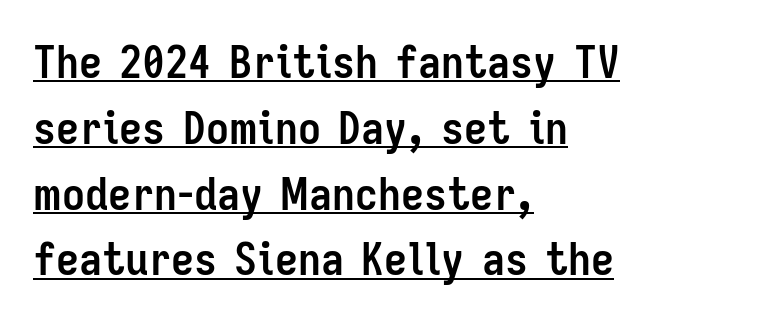
Q: Is the text bold? A: Yes.
Q: Is the text italic (slanted)? A: No, it is upright.
Q: Is the typeface a serif or a sans-serif typeface? A: Sans-serif.
Q: Is the text underlined? A: Yes.
Q: How is the paragraph aligned? A: Left-aligned.
Q: Is the spacing between letters normal or unusually wide? A: Normal.
Q: Is the spacing between lines tight, normal or loose? A: Normal.
Q: Width (condensed, normal, or wide)? A: Condensed.
Q: Stroke contrast? A: Low.
Q: x-height? A: Medium.
Q: Monospaced? A: No.
